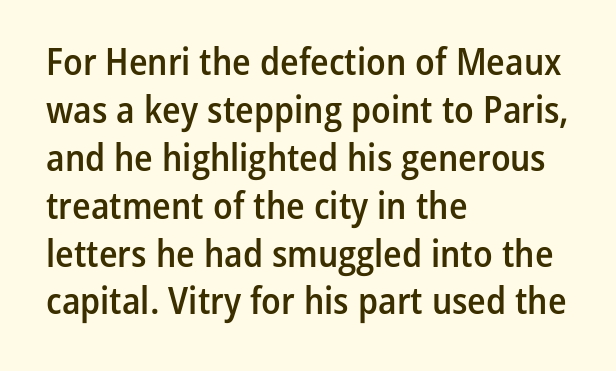
The image shows 38 px semibold, condensed sans-serif type, upright; set left-aligned, normal line spacing (1.26x), normal letter spacing, not underlined; low stroke contrast and a medium x-height.
